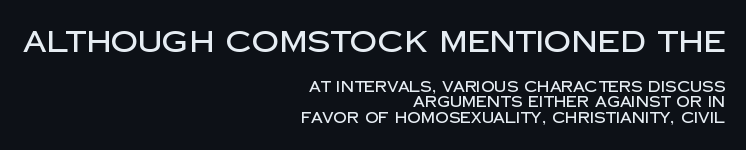
Q: Is the text italic (slanted)? A: No, it is upright.
Q: Is the typeface a serif or a sans-serif typeface? A: Sans-serif.
Q: Is the text underlined? A: No.
Q: How is the paragraph aligned? A: Right-aligned.
Q: Is the spacing between letters normal or unusually wide? A: Normal.
Q: Is the spacing between lines tight, normal or loose? A: Tight.
Q: Which block of text is set in a larger size, the first (top) or the second (bottom)? A: The first (top) one.
Q: Width (condensed, normal, or wide)? A: Normal.
Q: Stroke contrast? A: Low.
Q: x-height? A: Large.
Q: Monospaced? A: No.
